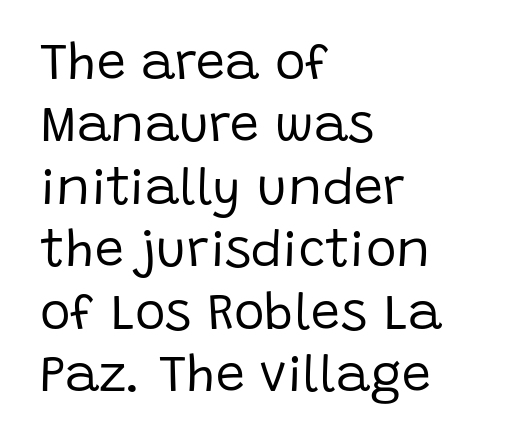
It's the straight-up-and-down kind of type. Layout note: lines flush left. Counters stay open thanks to moderate or lighter strokes. A typesetter would call this proportional, since set widths differ per character. Font category for this specimen: sans-serif. The tracking reads as untouched default to a designer's eye.
